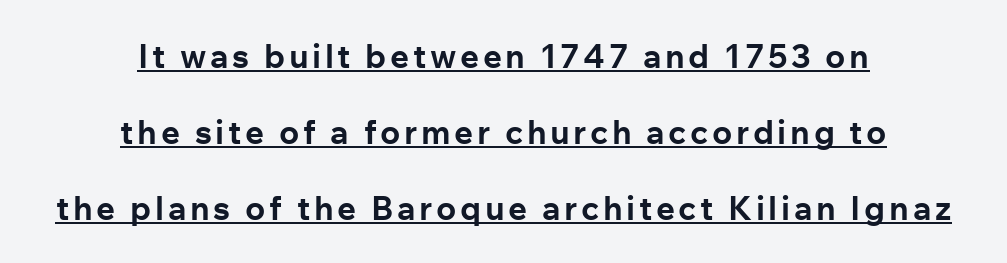
Q: Is the text bold? A: Yes.
Q: Is the text italic (slanted)? A: No, it is upright.
Q: Is the typeface a serif or a sans-serif typeface? A: Sans-serif.
Q: Is the text underlined? A: Yes.
Q: How is the paragraph aligned? A: Centered.
Q: Is the spacing between lines tight, normal or loose? A: Loose.
Q: Width (condensed, normal, or wide)? A: Normal.
Q: Stroke contrast? A: Low.
Q: x-height? A: Medium.
Q: Monospaced? A: No.
